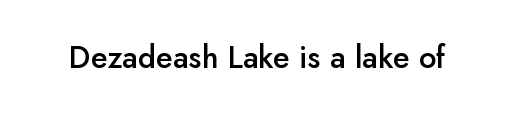
The face used here is proportionally spaced, like ordinary book or web type. Unlike a traditional serif, this face leaves its strokes unadorned. The face used here is rendered with its standard letterfit. The specimen reads as upright at a glance.
